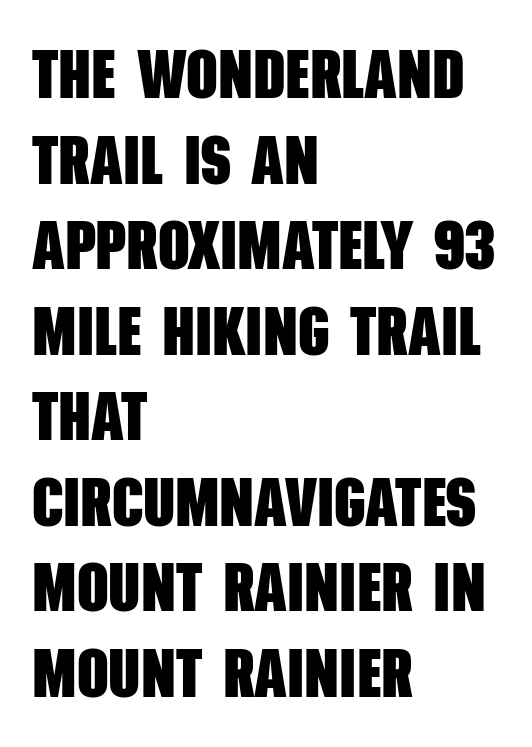
The image shows 69 px heavy, condensed sans-serif type; set left-aligned, line spacing 1.24x, normal letter spacing, not underlined; low stroke contrast and a large x-height.
